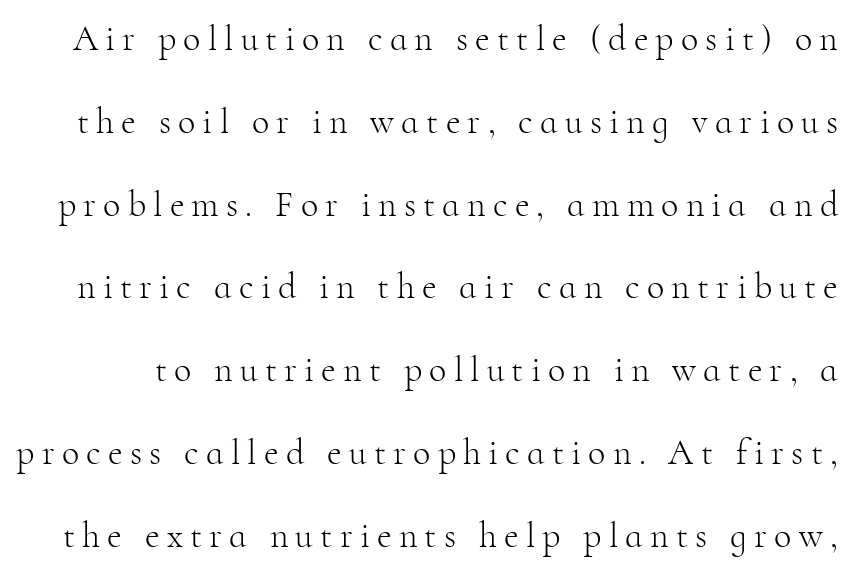
The image shows 36 px light serif type, upright; set loose line spacing (2.3x), unusually wide letter spacing (+0.2 em), not underlined; high stroke contrast and a small x-height.
